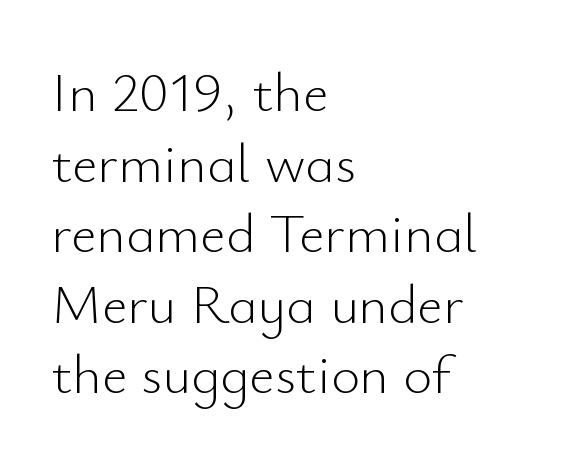
The image shows 56 px light sans-serif type, upright; set left-aligned, normal line spacing (1.26x), normal letter spacing, not underlined; low stroke contrast and a small x-height.
